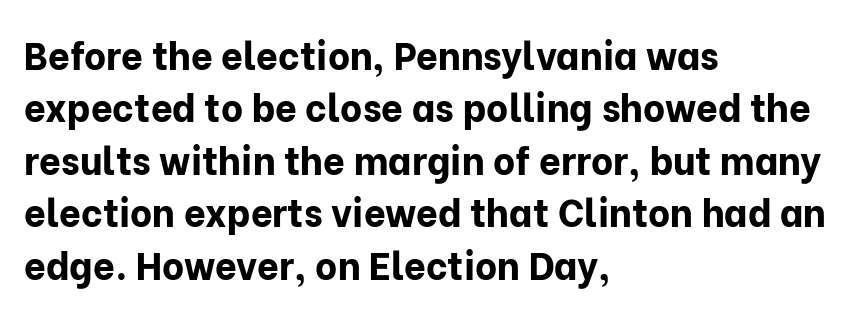
Q: Is the text bold? A: Yes.
Q: Is the text italic (slanted)? A: No, it is upright.
Q: Is the typeface a serif or a sans-serif typeface? A: Sans-serif.
Q: Is the text underlined? A: No.
Q: How is the paragraph aligned? A: Left-aligned.
Q: Is the spacing between letters normal or unusually wide? A: Normal.
Q: Is the spacing between lines tight, normal or loose? A: Normal.
Q: Width (condensed, normal, or wide)? A: Normal.
Q: Stroke contrast? A: Low.
Q: x-height? A: Medium.
Q: Monospaced? A: No.
